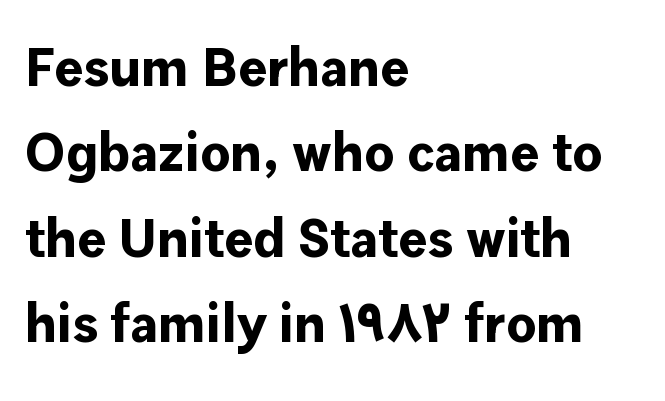
Q: Is the text bold? A: Yes.
Q: Is the text italic (slanted)? A: No, it is upright.
Q: Is the typeface a serif or a sans-serif typeface? A: Sans-serif.
Q: Is the text underlined? A: No.
Q: How is the paragraph aligned? A: Left-aligned.
Q: Is the spacing between letters normal or unusually wide? A: Normal.
Q: Is the spacing between lines tight, normal or loose? A: Normal.
Q: Width (condensed, normal, or wide)? A: Normal.
Q: Stroke contrast? A: Low.
Q: x-height? A: Medium.
Q: Monospaced? A: No.
